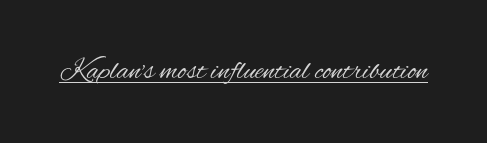
The image shows 29 px regular-weight, condensed sans-serif type; set normal letter spacing, underlined; medium stroke contrast and a small x-height.
